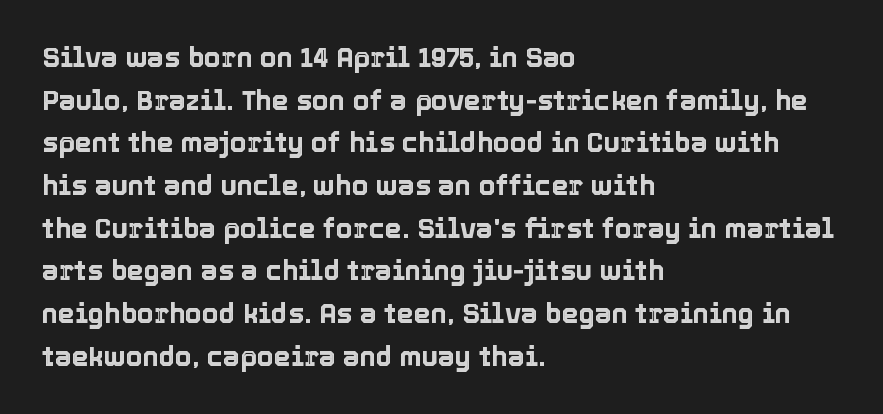
The image shows 27 px text type, upright; set left-aligned, normal line spacing (1.58x), normal letter spacing, not underlined.
